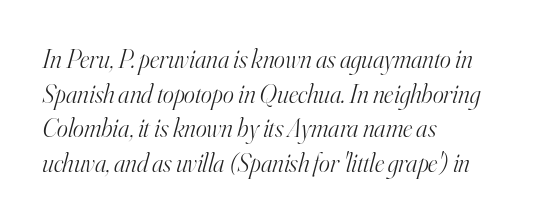
Q: Is the text bold? A: No.
Q: Is the text italic (slanted)? A: Yes, it leans right by about 16 degrees.
Q: Is the text underlined? A: No.
Q: How is the paragraph aligned? A: Left-aligned.
Q: Is the spacing between letters normal or unusually wide? A: Normal.
Q: Is the spacing between lines tight, normal or loose? A: Normal.
